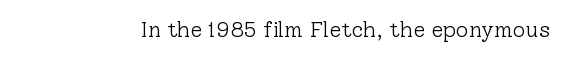
{"italic": "no", "bold": "no", "underline": "no", "letter_spacing": "normal", "letter_spacing_em": 0.0, "glyph_px": 22}
